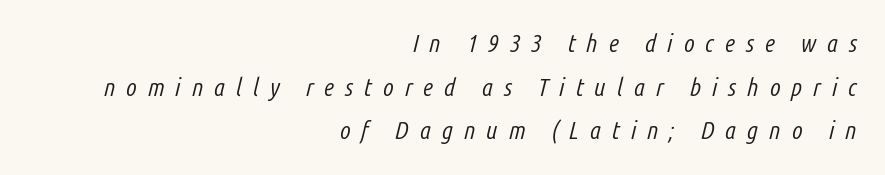
{"italic": "yes", "lean": "right", "slant_degrees": 14, "bold": "no", "underline": "no", "align": "right", "line_spacing_ratio": 1.75, "letter_spacing": "wide", "letter_spacing_em": 0.43, "glyph_px": 25}
